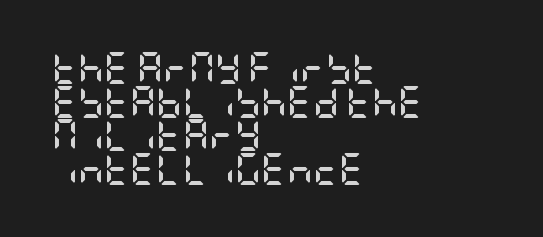
The image shows 32 px semibold, condensed sans-serif type, upright; set left-aligned, tight line spacing (1.05x), normal letter spacing, not underlined; low stroke contrast and a large x-height.
